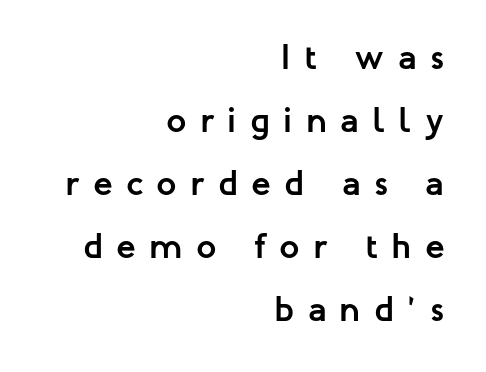
The image shows 36 px semibold sans-serif type, upright; set right-aligned, line spacing 1.75x, unusually wide letter spacing (+0.37 em), not underlined; low stroke contrast and a medium x-height.
